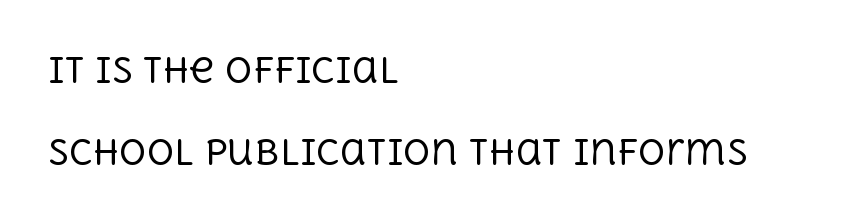
The image shows 34 px regular-weight serif type, upright; set left-aligned, loose line spacing (2.4x), normal letter spacing, not underlined; a large x-height.
